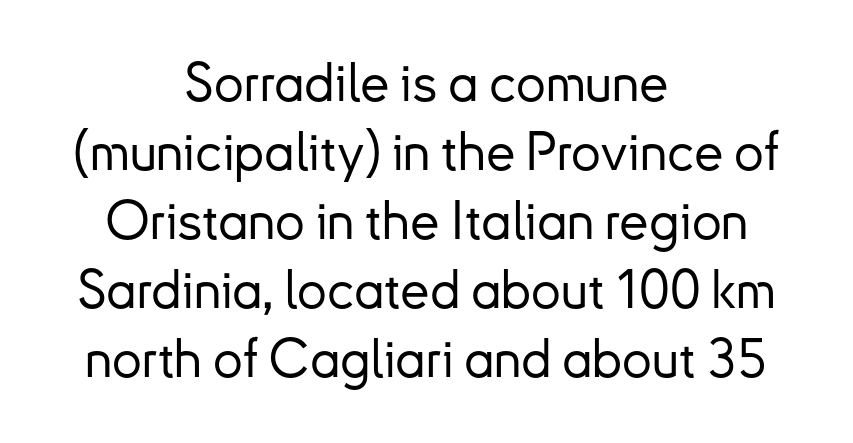
The image shows 53 px sans-serif type, upright; set centered, normal line spacing (1.3x), normal letter spacing, not underlined; low stroke contrast and a small x-height.
